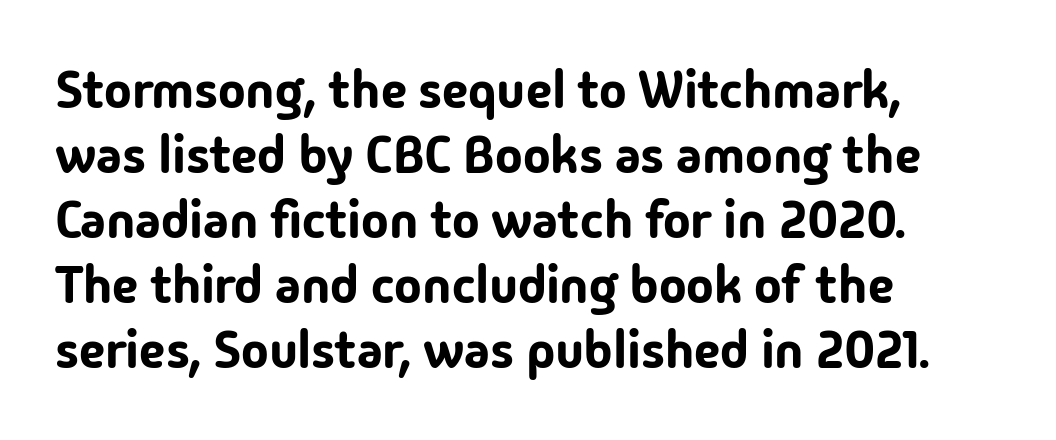
Q: Is the text italic (slanted)? A: No, it is upright.
Q: Is the typeface a serif or a sans-serif typeface? A: Sans-serif.
Q: Is the text underlined? A: No.
Q: How is the paragraph aligned? A: Left-aligned.
Q: Is the spacing between letters normal or unusually wide? A: Normal.
Q: Is the spacing between lines tight, normal or loose? A: Normal.
Q: Width (condensed, normal, or wide)? A: Normal.
Q: Stroke contrast? A: Low.
Q: x-height? A: Medium.
Q: Monospaced? A: No.
